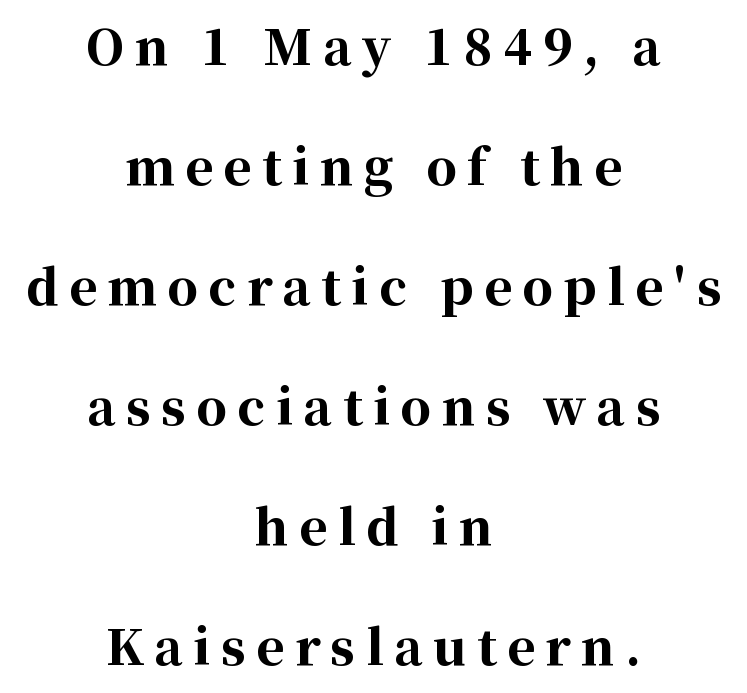
A centered setting, common on invitations and titles, is used for this passage. Loose tracking; the words dissolve into strings of separated letters. Students, observe: this is what heavily led, spacious text looks like. The passage shown is typed in a proportional face where columns would drift. Heavy, bold letterforms.
